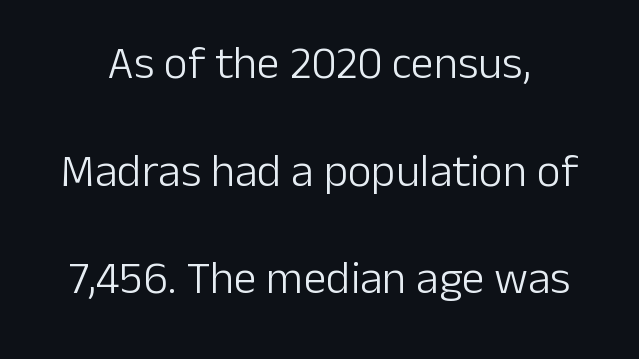
The image shows 46 px light sans-serif type, upright; set loose line spacing (2.34x), normal letter spacing, not underlined; low stroke contrast and a medium x-height.
